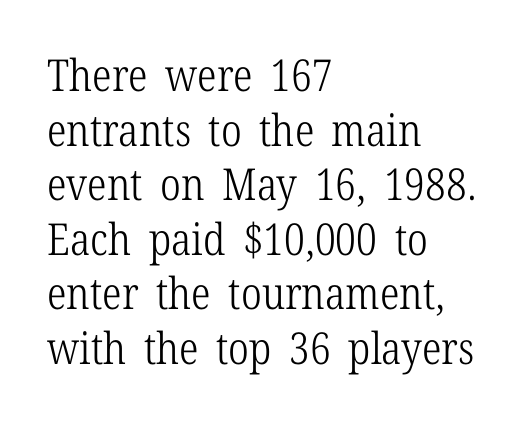
{"serif": "yes", "italic": "no", "bold": "no", "weight": "light", "width": "condensed", "stroke_contrast": "low", "x_height": "medium", "monospaced": "no", "underline": "no", "align": "left", "line_spacing_ratio": 1.24, "letter_spacing": "normal", "letter_spacing_em": 0.0, "glyph_px": 44}
